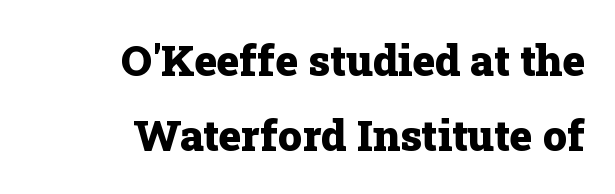
Typesetter's note: full bold, strokes at maximum text heaviness. The passage shown is not underscored anywhere. Typeset ragged left — the right edge is the straight one. In terms of letterform style, serifs are clearly present.
